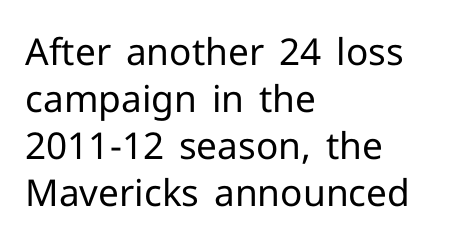
Q: Is the text bold? A: No.
Q: Is the text italic (slanted)? A: No, it is upright.
Q: Is the typeface a serif or a sans-serif typeface? A: Sans-serif.
Q: Is the text underlined? A: No.
Q: How is the paragraph aligned? A: Left-aligned.
Q: Is the spacing between letters normal or unusually wide? A: Normal.
Q: Is the spacing between lines tight, normal or loose? A: Normal.
Q: Width (condensed, normal, or wide)? A: Normal.
Q: Stroke contrast? A: Low.
Q: x-height? A: Medium.
Q: Monospaced? A: No.
